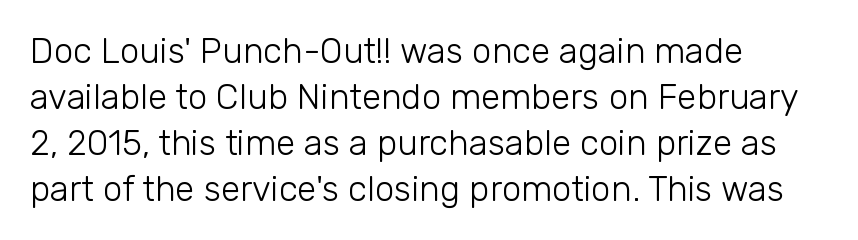
{"serif": "no", "italic": "no", "bold": "no", "weight": "light", "width": "normal", "stroke_contrast": "low", "x_height": "medium", "monospaced": "no", "underline": "no", "align": "left", "line_spacing": "normal", "line_spacing_ratio": 1.31, "letter_spacing": "normal", "letter_spacing_em": 0.0, "glyph_px": 35}
